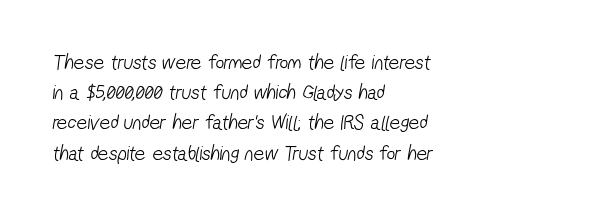
Quick note: interline space is typical. No heavy texture on the line: the type isn't bold. In CSS terms this would be text-align: left. The tracking reads as untouched default to a designer's eye. The string is rendered with underlining switched off.
